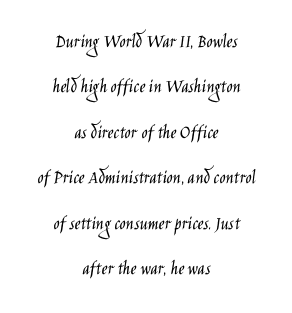
{"bold": "no", "underline": "no", "align": "center", "line_spacing": "loose", "line_spacing_ratio": 2.27, "letter_spacing": "normal", "letter_spacing_em": 0.0, "glyph_px": 20}
